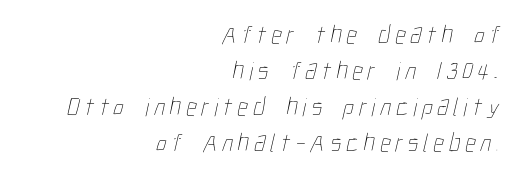
These lines stack with their right ends in a neat column. The typesetting does not lean heavy: it is not bold. Quick note: underline off. A normal amount of white space separates one row of letters from the next.
